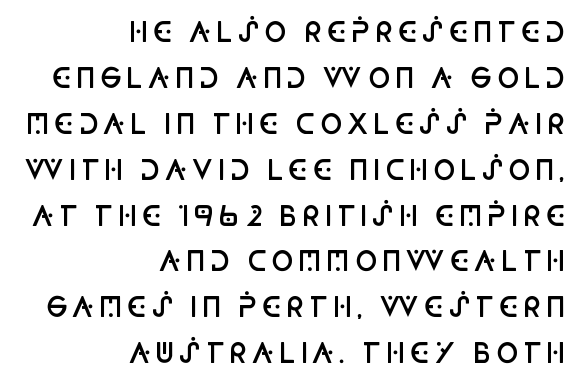
Q: Is the text bold? A: Semi-bold.
Q: Is the text italic (slanted)? A: No, it is upright.
Q: Is the text underlined? A: No.
Q: How is the paragraph aligned? A: Right-aligned.
Q: Is the spacing between lines tight, normal or loose? A: Normal.
